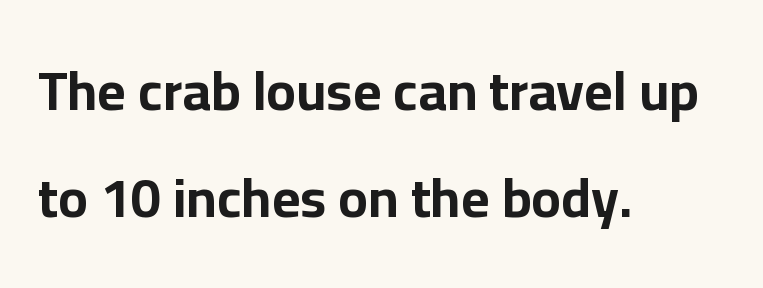
{"serif": "no", "italic": "no", "bold": "yes", "weight": "bold", "width": "normal", "stroke_contrast": "low", "x_height": "medium", "monospaced": "no", "underline": "no", "align": "left", "line_spacing": "loose", "line_spacing_ratio": 1.95, "letter_spacing": "normal", "letter_spacing_em": 0.0, "glyph_px": 55}
